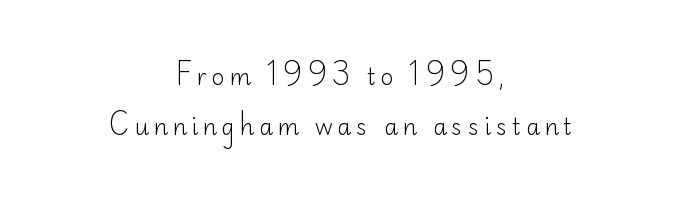
Q: Is the text bold? A: No.
Q: Is the text italic (slanted)? A: No, it is upright.
Q: Is the text underlined? A: No.
Q: How is the paragraph aligned? A: Centered.
Q: Is the spacing between letters normal or unusually wide? A: Unusually wide.
Q: Is the spacing between lines tight, normal or loose? A: Loose.
